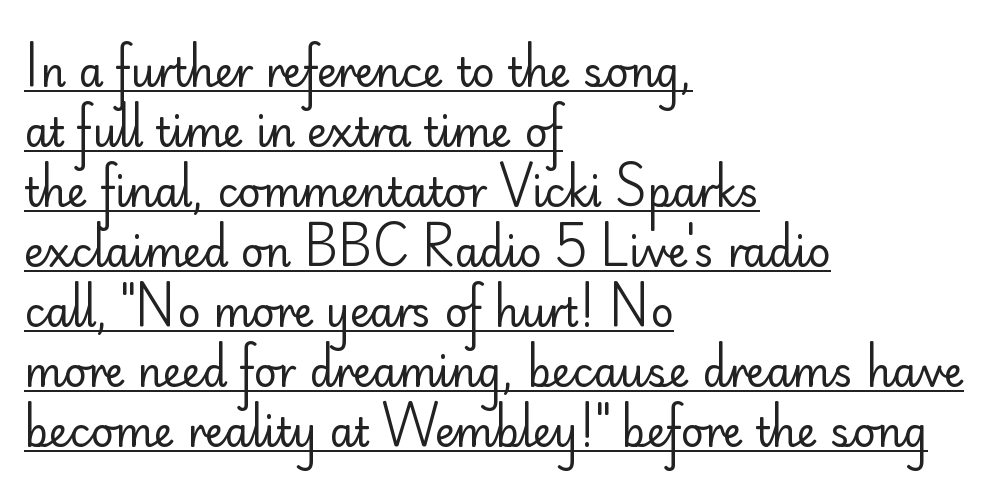
Stems and bowls with no extra thickness — not bold. In terms of letterspacing, this is plain default setting. These lines were composed using upright roman letters. The lettering is marked with a stroke running underneath it.
